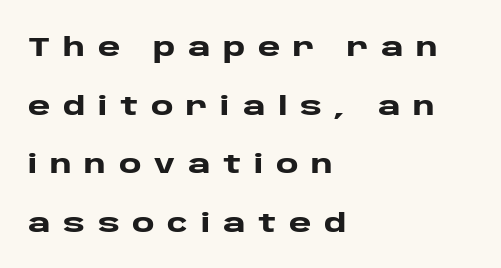
Q: Is the text bold? A: Yes.
Q: Is the text italic (slanted)? A: No, it is upright.
Q: Is the text underlined? A: No.
Q: How is the paragraph aligned? A: Left-aligned.
Q: Is the spacing between letters normal or unusually wide? A: Unusually wide.
Q: Is the spacing between lines tight, normal or loose? A: Loose.
